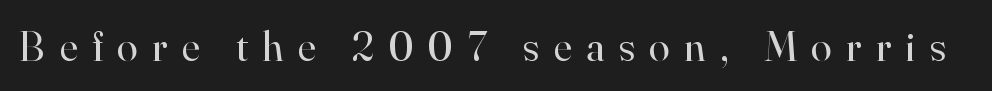
Descenders hang freely into open space. The passage shown is typeset with a serif family. Nope, not italic — everything's standing straight. Bold? No — there's no thickening of the strokes. The rendering uses natural spacing where letterforms have individual widths.
